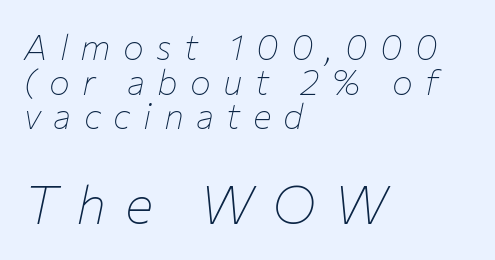
{"italic": "yes", "lean": "right", "slant_degrees": 12, "bold": "no", "weight": "thin", "width": "normal", "stroke_contrast": "low", "x_height": "medium", "monospaced": "no", "underline": "no", "align": "left", "line_spacing": "tight", "line_spacing_ratio": 0.99, "letter_spacing": "wide", "letter_spacing_em": 0.35, "larger_block": "second", "size_ratio": 1.51, "glyph_px": 53}
